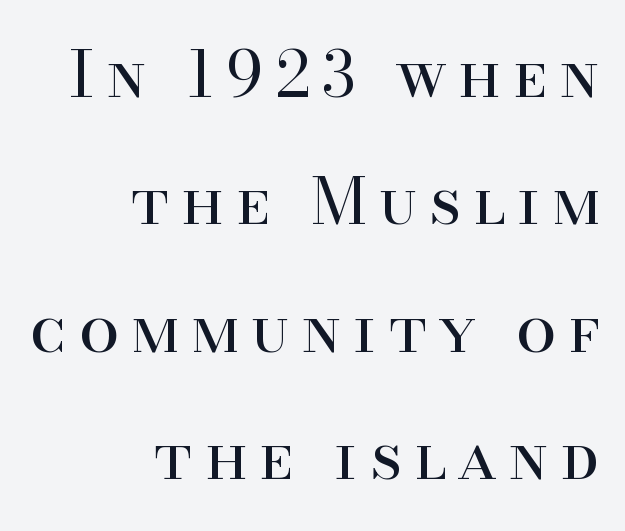
The passage shown is typed in a proportional face where columns would drift. Each row of text sits above clean, open space. The passage shown stacks its lines with a broad gap. The rag falls on the left side of this text block. It's the straight-up-and-down kind of type. Counters stay open thanks to moderate or lighter strokes.
